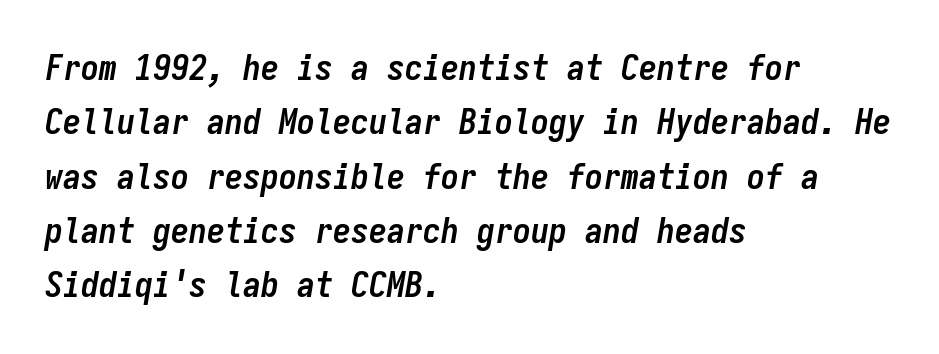
Q: Is the text bold? A: Yes.
Q: Is the text italic (slanted)? A: Yes, it leans right by about 9 degrees.
Q: Is the text underlined? A: No.
Q: How is the paragraph aligned? A: Left-aligned.
Q: Is the spacing between letters normal or unusually wide? A: Normal.
Q: Is the spacing between lines tight, normal or loose? A: Normal.
Q: Width (condensed, normal, or wide)? A: Condensed.
Q: Stroke contrast? A: Low.
Q: x-height? A: Medium.
Q: Monospaced? A: Yes.
